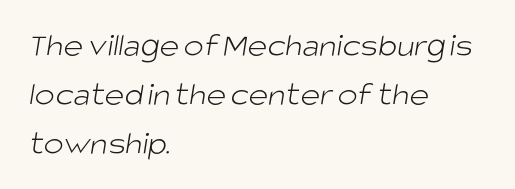
Q: Is the text bold? A: No.
Q: Is the typeface a serif or a sans-serif typeface? A: Sans-serif.
Q: Is the text underlined? A: No.
Q: How is the paragraph aligned? A: Left-aligned.
Q: Is the spacing between letters normal or unusually wide? A: Normal.
Q: Is the spacing between lines tight, normal or loose? A: Normal.
Q: Width (condensed, normal, or wide)? A: Normal.
Q: Stroke contrast? A: Low.
Q: x-height? A: Large.
Q: Monospaced? A: No.
